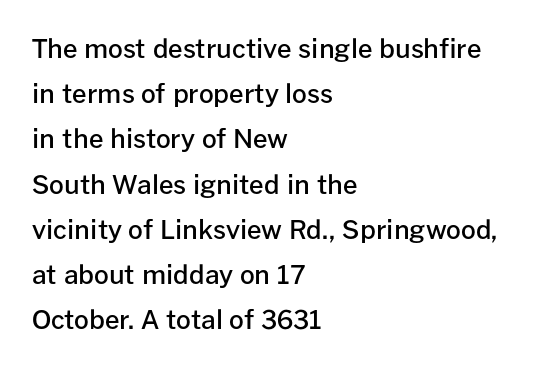
The image shows 26 px text type, upright; set left-aligned, line spacing 1.74x, normal letter spacing, not underlined.
